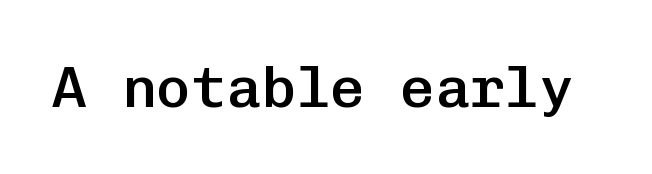
{"serif": "no", "italic": "no", "bold": "semi", "weight": "semibold", "width": "normal", "stroke_contrast": "low", "x_height": "medium", "monospaced": "yes", "underline": "no", "letter_spacing": "normal", "letter_spacing_em": 0.0, "glyph_px": 58}
